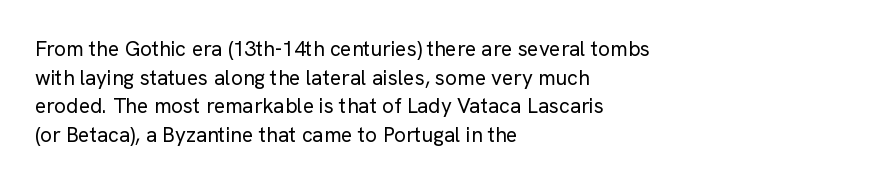
{"italic": "no", "bold": "no", "underline": "no", "align": "left", "line_spacing": "normal", "line_spacing_ratio": 1.36, "letter_spacing": "normal", "letter_spacing_em": 0.0, "glyph_px": 21}
